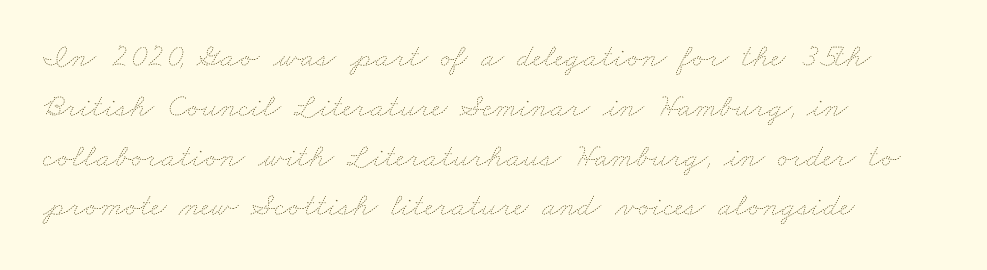
Regular leading. The line texture is even and compact thanks to regular tracking. Weight: not bold — regular or lighter. The string is rendered with underlining switched off. Notice how the passage keeps a crisp vertical edge on the left only. Proportional: the letters do not fall into vertical columns.
